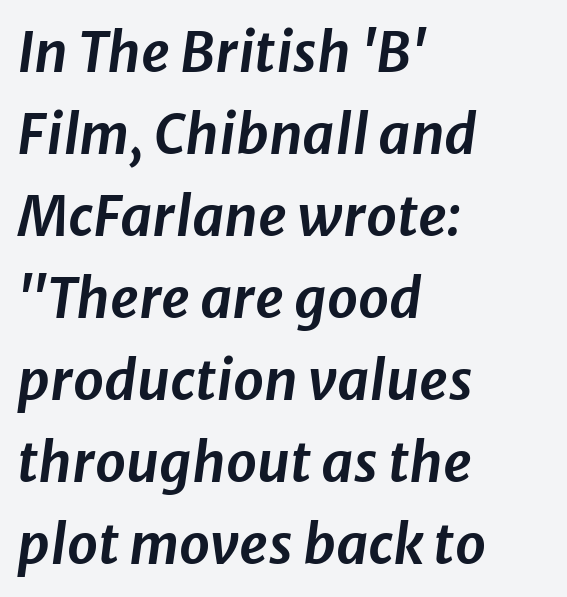
The image shows 55 px text type, italic (leaning right); set left-aligned, normal line spacing (1.49x), normal letter spacing, not underlined; low stroke contrast and a medium x-height.
